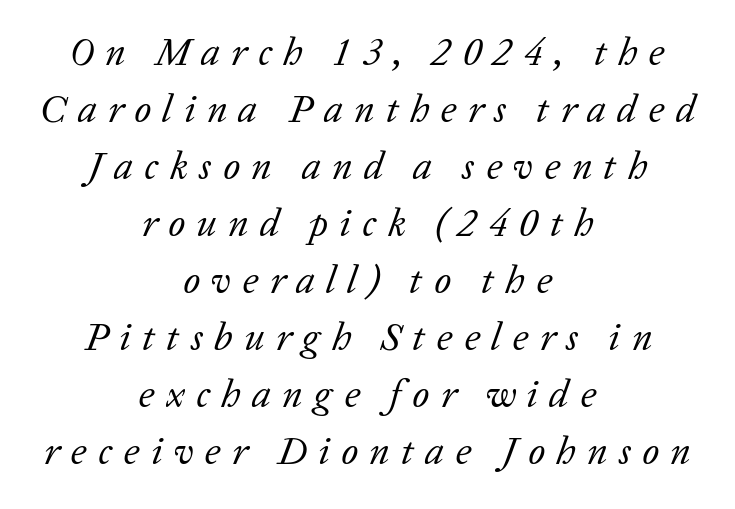
Q: Is the text bold? A: No.
Q: Is the text italic (slanted)? A: Yes, it leans right by about 20 degrees.
Q: Is the typeface a serif or a sans-serif typeface? A: Serif.
Q: Is the text underlined? A: No.
Q: How is the paragraph aligned? A: Centered.
Q: Is the spacing between letters normal or unusually wide? A: Unusually wide.
Q: Is the spacing between lines tight, normal or loose? A: Normal.
Q: Width (condensed, normal, or wide)? A: Normal.
Q: Stroke contrast? A: Low.
Q: x-height? A: Medium.
Q: Monospaced? A: No.
